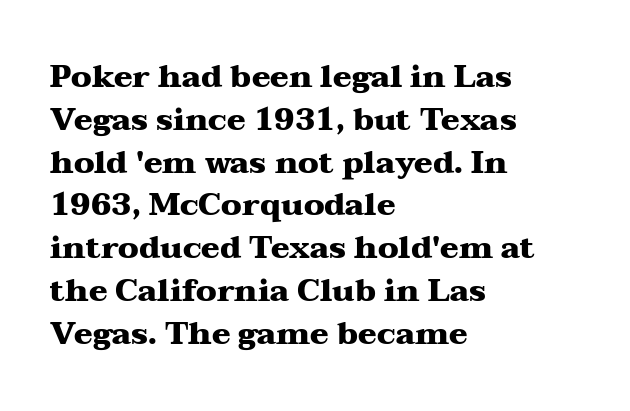
Q: Is the text bold? A: Yes.
Q: Is the text italic (slanted)? A: No, it is upright.
Q: Is the typeface a serif or a sans-serif typeface? A: Serif.
Q: Is the text underlined? A: No.
Q: How is the paragraph aligned? A: Left-aligned.
Q: Is the spacing between letters normal or unusually wide? A: Normal.
Q: Is the spacing between lines tight, normal or loose? A: Normal.
Q: Width (condensed, normal, or wide)? A: Wide.
Q: Stroke contrast? A: Medium.
Q: x-height? A: Medium.
Q: Monospaced? A: No.
